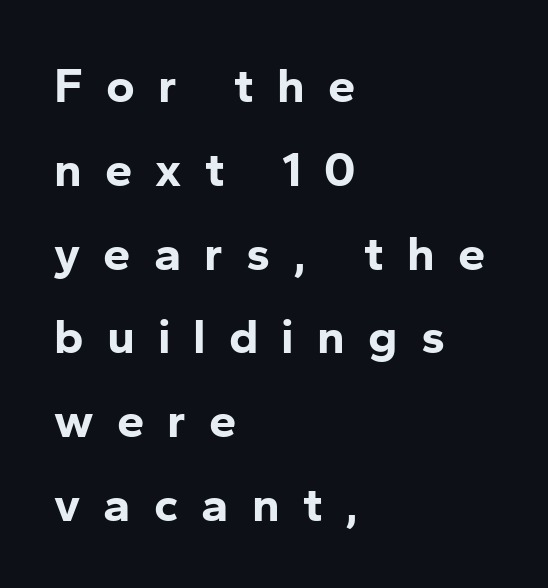
The image shows 49 px bold sans-serif type, upright; set left-aligned, line spacing 1.71x, unusually wide letter spacing (+0.47 em), not underlined; low stroke contrast and a medium x-height.
